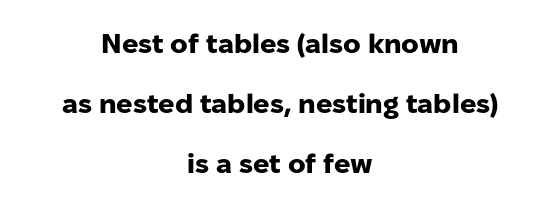
The image shows 27 px bold type, upright; set centered, loose line spacing (2.23x), normal letter spacing, not underlined.
